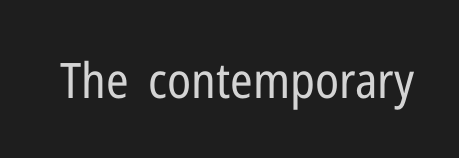
Typographically, this falls in the sans-serif category. Posture: vertical. You could not count columns in this text — the font is proportionally spaced. This rendering features lettering with no underline. The cut favours lightness, reaching ordinary text weight at its darkest. Standard letterfit; no display-style spreading of the glyphs.
